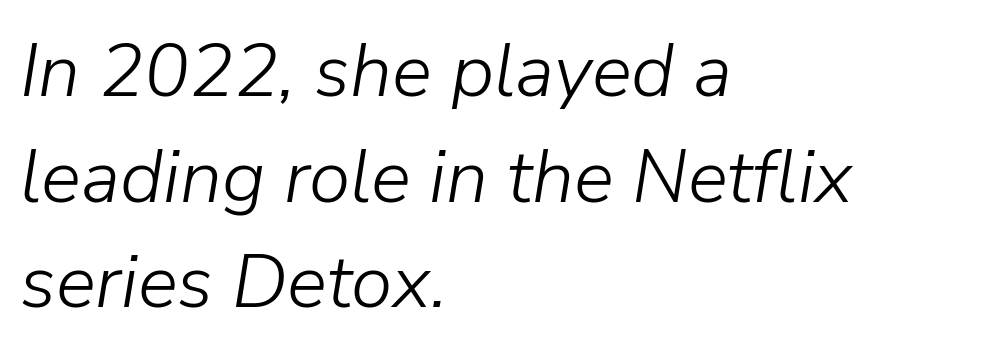
The image shows 75 px light type, italic (leaning right); set left-aligned, normal line spacing (1.41x), normal letter spacing, not underlined; low stroke contrast and a medium x-height.
